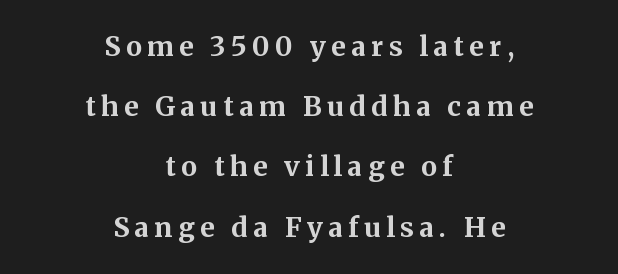
Notice how the passage keeps no hard edge, just a central spine. The font's upright variant was chosen for this text. Check the space under the baseline: it is left empty. The designer dialed line spacing up above the default.
